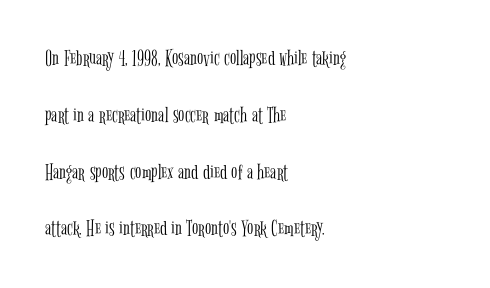
The image shows 23 px text type, upright; set left-aligned, loose line spacing (2.47x), normal letter spacing, not underlined.
